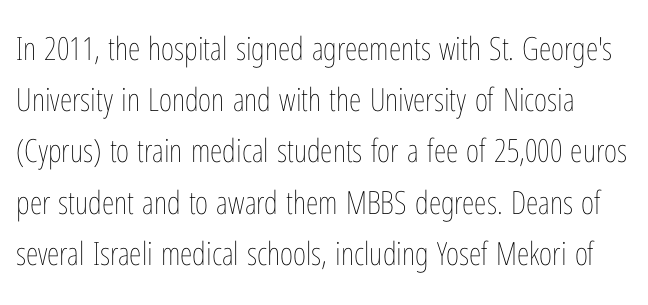
{"italic": "no", "bold": "no", "weight": "thin", "width": "condensed", "stroke_contrast": "low", "x_height": "medium", "monospaced": "no", "underline": "no", "line_spacing": "normal", "line_spacing_ratio": 1.6, "letter_spacing": "normal", "letter_spacing_em": 0.0, "glyph_px": 32}
